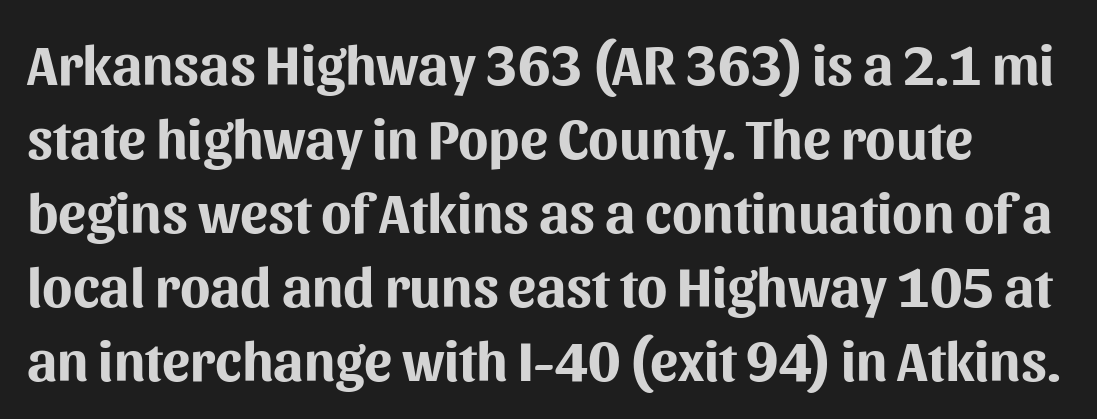
Q: Is the text bold? A: Yes.
Q: Is the text italic (slanted)? A: No, it is upright.
Q: Is the typeface a serif or a sans-serif typeface? A: Sans-serif.
Q: Is the text underlined? A: No.
Q: Is the spacing between letters normal or unusually wide? A: Normal.
Q: Is the spacing between lines tight, normal or loose? A: Normal.
Q: Width (condensed, normal, or wide)? A: Normal.
Q: Stroke contrast? A: Medium.
Q: x-height? A: Medium.
Q: Monospaced? A: No.
